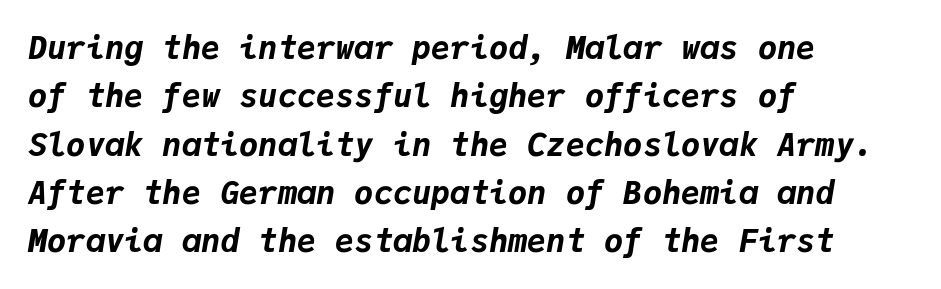
{"italic": "yes", "lean": "right", "slant_degrees": 9, "bold": "yes", "weight": "bold", "width": "normal", "stroke_contrast": "low", "x_height": "medium", "monospaced": "yes", "underline": "no", "align": "left", "line_spacing": "normal", "line_spacing_ratio": 1.51, "letter_spacing": "normal", "letter_spacing_em": 0.0, "glyph_px": 32}
